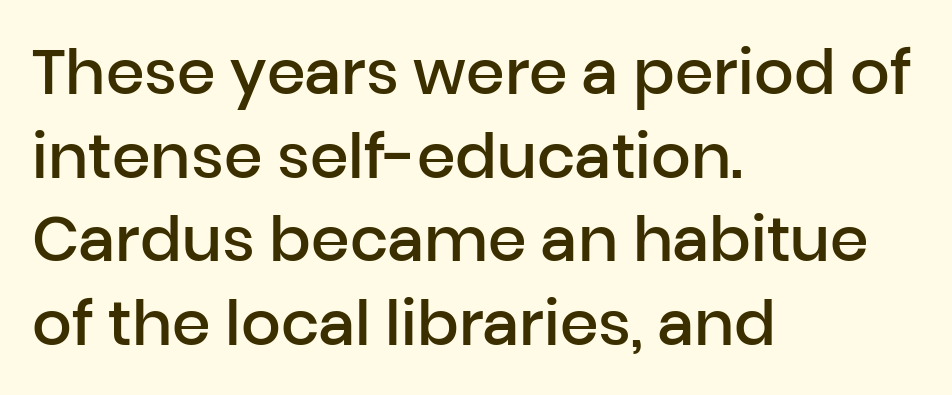
The image shows 62 px semibold sans-serif type, upright; set left-aligned, normal line spacing (1.35x), normal letter spacing, not underlined; low stroke contrast and a medium x-height.
